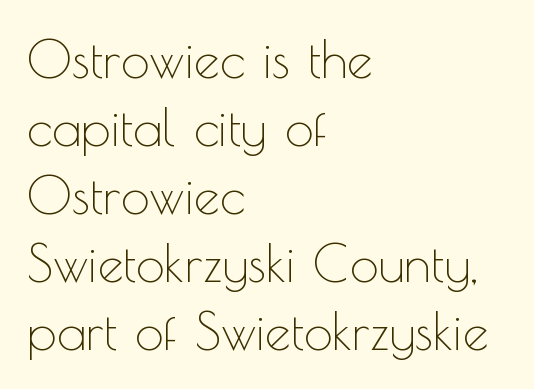
The letters advance in unequal steps, a hallmark of proportional type. This sample uses plain, unmodified letter spacing. Line spacing here is normal. A quiet, ordinary-to-light weight characterises the typeface. Just letters on the line, the space beneath them empty.
